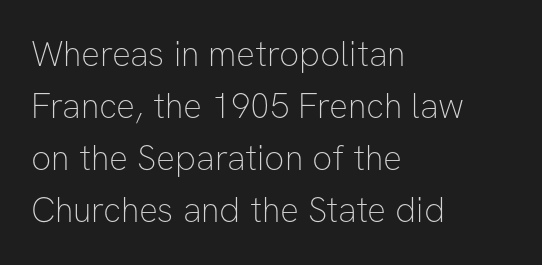
{"serif": "no", "italic": "no", "bold": "no", "weight": "thin", "width": "normal", "stroke_contrast": "low", "x_height": "medium", "monospaced": "no", "underline": "no", "align": "left", "line_spacing": "normal", "line_spacing_ratio": 1.49, "letter_spacing": "normal", "letter_spacing_em": 0.0, "glyph_px": 35}
